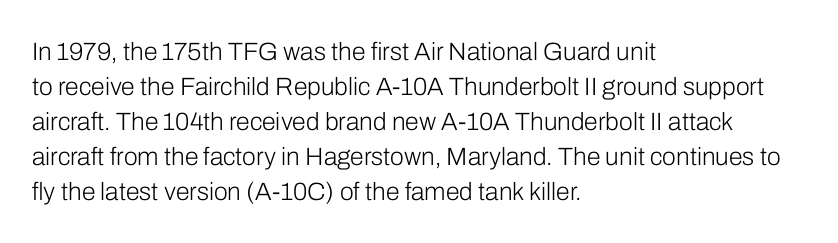
Q: Is the text bold? A: No.
Q: Is the text italic (slanted)? A: No, it is upright.
Q: Is the text underlined? A: No.
Q: How is the paragraph aligned? A: Left-aligned.
Q: Is the spacing between letters normal or unusually wide? A: Normal.
Q: Is the spacing between lines tight, normal or loose? A: Normal.
